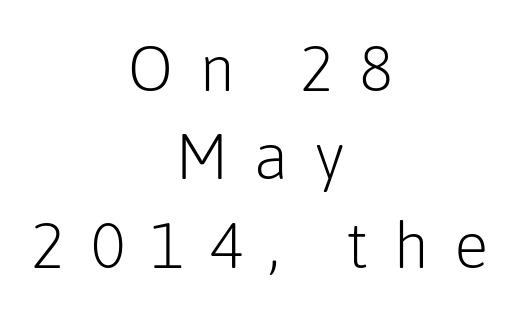
{"serif": "no", "italic": "no", "bold": "no", "weight": "light", "width": "normal", "stroke_contrast": "low", "x_height": "medium", "monospaced": "no", "underline": "no", "align": "center", "line_spacing": "normal", "line_spacing_ratio": 1.38, "letter_spacing": "wide", "letter_spacing_em": 0.39, "glyph_px": 64}
